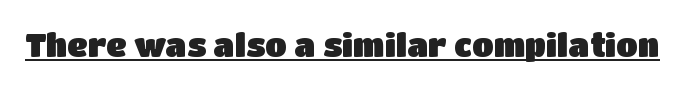
The image shows 32 px sans-serif type, upright; set normal letter spacing, underlined; low stroke contrast and a large x-height.
